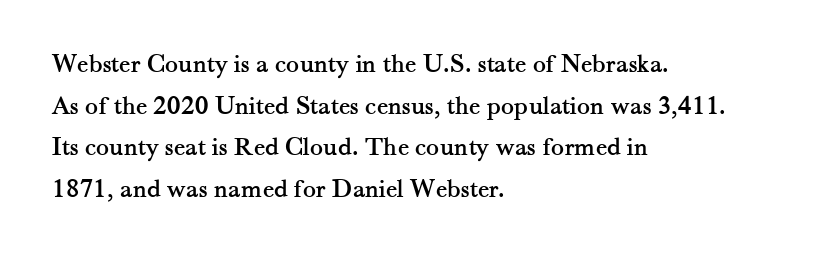
{"italic": "no", "underline": "no", "align": "left", "line_spacing": "normal", "line_spacing_ratio": 1.54, "letter_spacing": "normal", "letter_spacing_em": 0.0, "glyph_px": 27}
